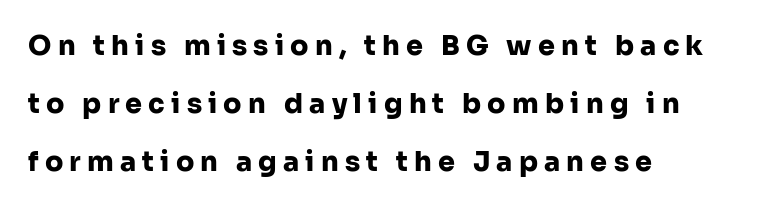
Q: Is the text bold? A: Yes.
Q: Is the text italic (slanted)? A: No, it is upright.
Q: Is the text underlined? A: No.
Q: How is the paragraph aligned? A: Left-aligned.
Q: Is the spacing between letters normal or unusually wide? A: Unusually wide.
Q: Is the spacing between lines tight, normal or loose? A: Loose.
